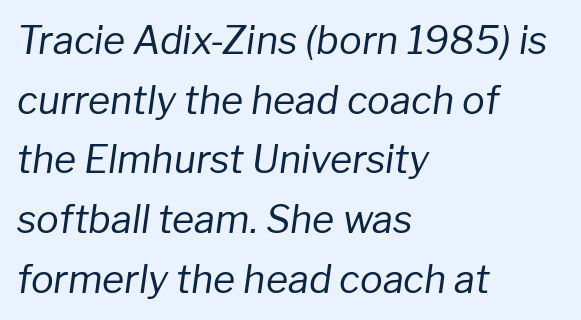
Every character sits at an angle, as italics do. This reads as an unemphasized weight, regular at the heaviest. Leading: standard. There is no visible air inserted between adjacent glyphs. The letters advance in unequal steps, a hallmark of proportional type.
